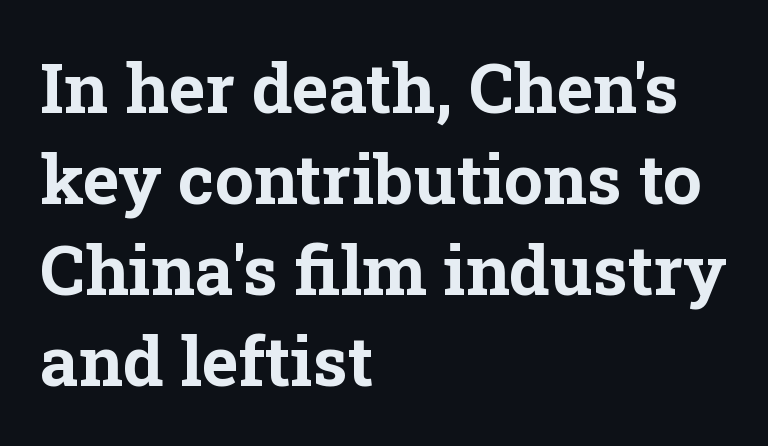
The image shows 69 px bold serif type, upright; set left-aligned, normal line spacing (1.32x), normal letter spacing, not underlined; low stroke contrast and a medium x-height.
